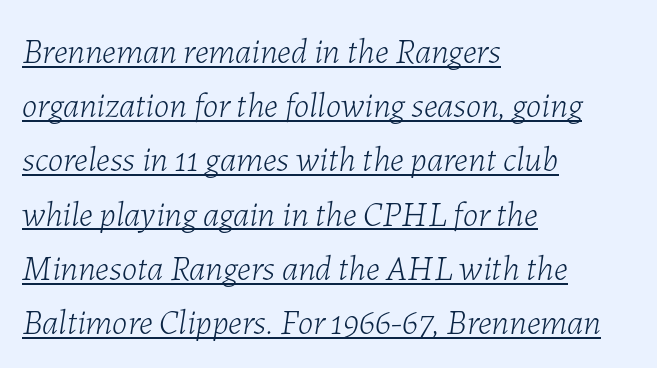
Q: Is the text bold? A: No.
Q: Is the text italic (slanted)? A: Yes, it leans right by about 7 degrees.
Q: Is the text underlined? A: Yes.
Q: How is the paragraph aligned? A: Left-aligned.
Q: Is the spacing between letters normal or unusually wide? A: Normal.
Q: Is the spacing between lines tight, normal or loose? A: Normal.
Q: Width (condensed, normal, or wide)? A: Normal.
Q: Stroke contrast? A: Low.
Q: x-height? A: Medium.
Q: Monospaced? A: No.
